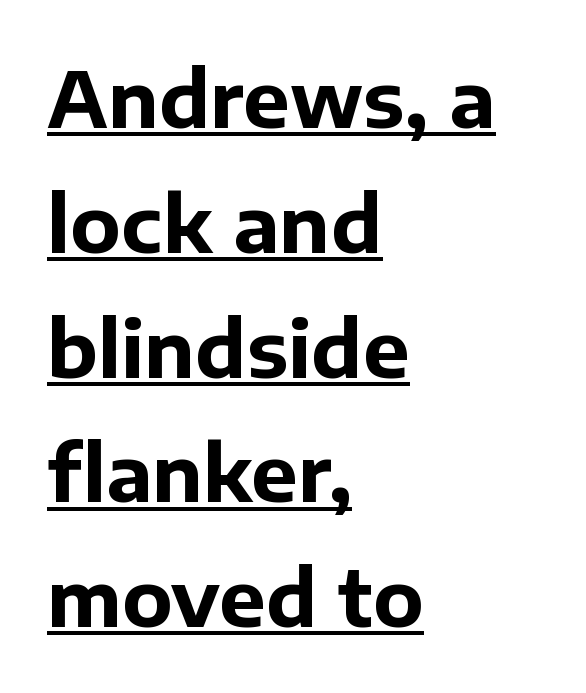
Q: Is the text bold? A: Yes.
Q: Is the text italic (slanted)? A: No, it is upright.
Q: Is the typeface a serif or a sans-serif typeface? A: Sans-serif.
Q: Is the text underlined? A: Yes.
Q: How is the paragraph aligned? A: Left-aligned.
Q: Is the spacing between letters normal or unusually wide? A: Normal.
Q: Is the spacing between lines tight, normal or loose? A: Normal.
Q: Width (condensed, normal, or wide)? A: Normal.
Q: Stroke contrast? A: Low.
Q: x-height? A: Medium.
Q: Monospaced? A: No.
